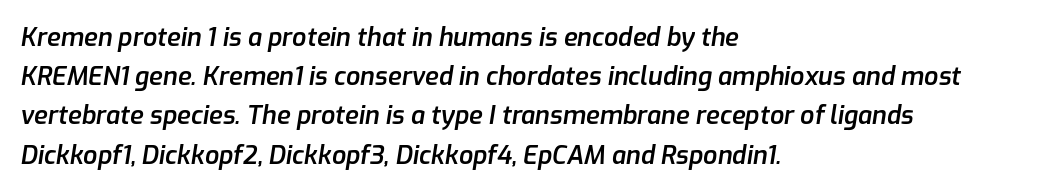
The characters look somewhat weighty, a semibold short of true bold. The text block is weighted toward the left margin, trailing off unevenly rightward. Quick note: underline off. Rendered with sloped, italic letterforms. A typesetter would call this zero additional tracking.
